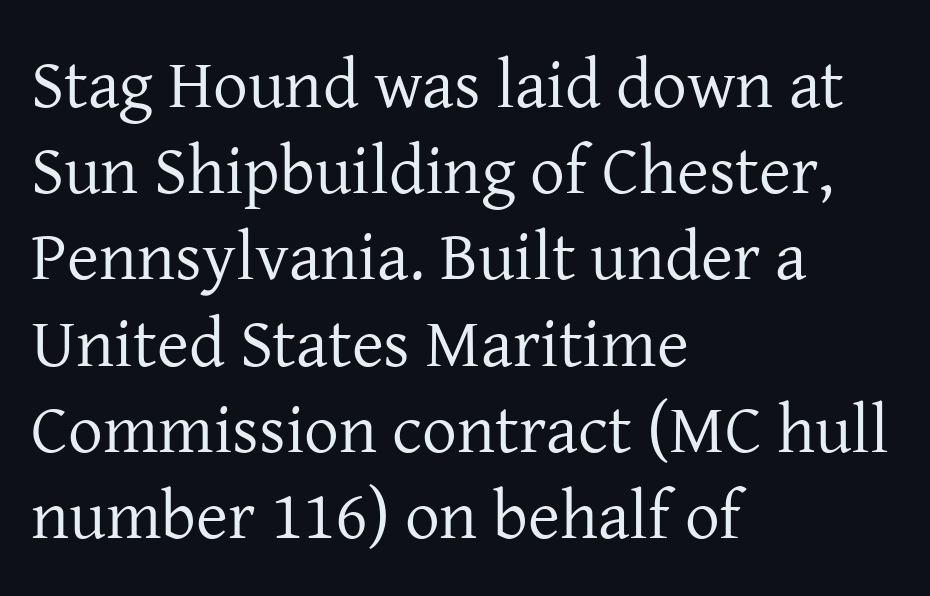
Q: Is the text bold? A: No.
Q: Is the text italic (slanted)? A: No, it is upright.
Q: Is the typeface a serif or a sans-serif typeface? A: Serif.
Q: Is the text underlined? A: No.
Q: How is the paragraph aligned? A: Left-aligned.
Q: Is the spacing between letters normal or unusually wide? A: Normal.
Q: Is the spacing between lines tight, normal or loose? A: Normal.
Q: Width (condensed, normal, or wide)? A: Normal.
Q: Stroke contrast? A: Low.
Q: x-height? A: Medium.
Q: Monospaced? A: No.
